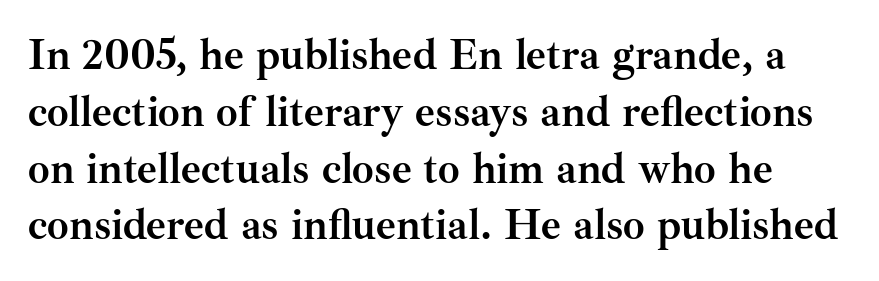
The face used here is rendered with its standard letterfit. A roman cut, with each character standing at attention. Are there feet on the stems? There are — it's a serif. Underline: absent. Compared with an ordinary text face, these strokes are far heavier — a full bold. You could not count columns in this text — the font is proportionally spaced.
